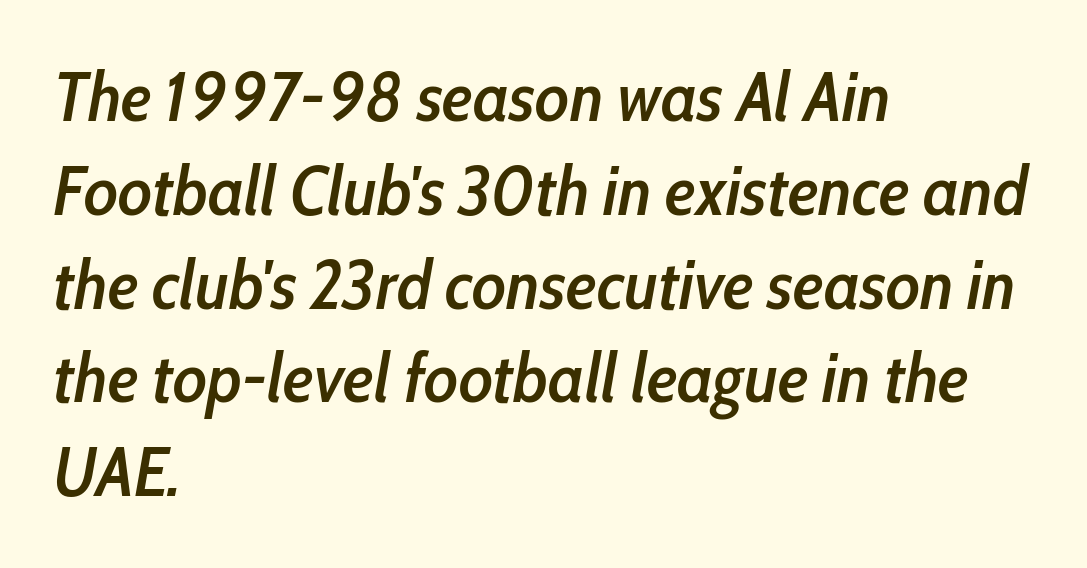
{"italic": "yes", "lean": "right", "slant_degrees": 10, "bold": "semi", "weight": "semibold", "width": "condensed", "stroke_contrast": "low", "x_height": "medium", "monospaced": "no", "underline": "no", "align": "left", "line_spacing": "normal", "line_spacing_ratio": 1.34, "letter_spacing": "normal", "letter_spacing_em": 0.0, "glyph_px": 70}
